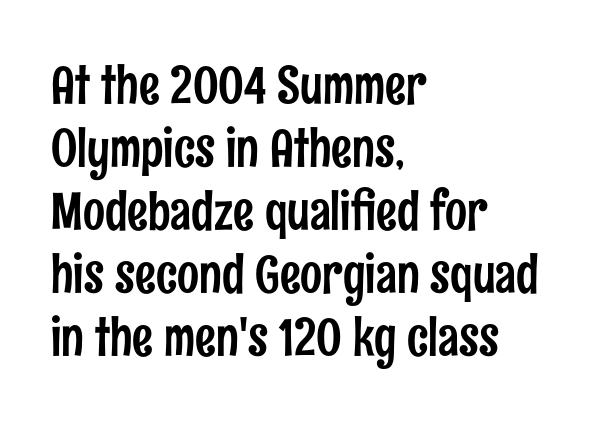
Q: Is the text italic (slanted)? A: No, it is upright.
Q: Is the typeface a serif or a sans-serif typeface? A: Sans-serif.
Q: Is the text underlined? A: No.
Q: How is the paragraph aligned? A: Left-aligned.
Q: Is the spacing between letters normal or unusually wide? A: Normal.
Q: Width (condensed, normal, or wide)? A: Condensed.
Q: Stroke contrast? A: Low.
Q: x-height? A: Medium.
Q: Monospaced? A: No.
